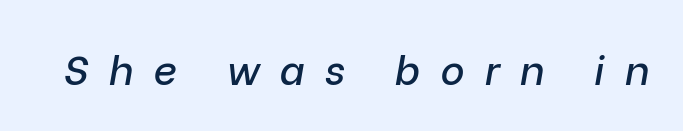
Q: Is the text italic (slanted)? A: Yes, it leans right by about 9 degrees.
Q: Is the text underlined? A: No.
Q: Is the spacing between letters normal or unusually wide? A: Unusually wide.
Q: Width (condensed, normal, or wide)? A: Normal.
Q: Stroke contrast? A: Low.
Q: x-height? A: Medium.
Q: Monospaced? A: No.
